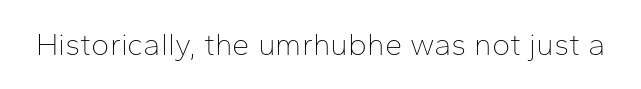
{"serif": "no", "italic": "no", "bold": "no", "weight": "thin", "width": "normal", "stroke_contrast": "low", "x_height": "medium", "monospaced": "no", "underline": "no", "letter_spacing": "normal", "letter_spacing_em": 0.0, "glyph_px": 31}
